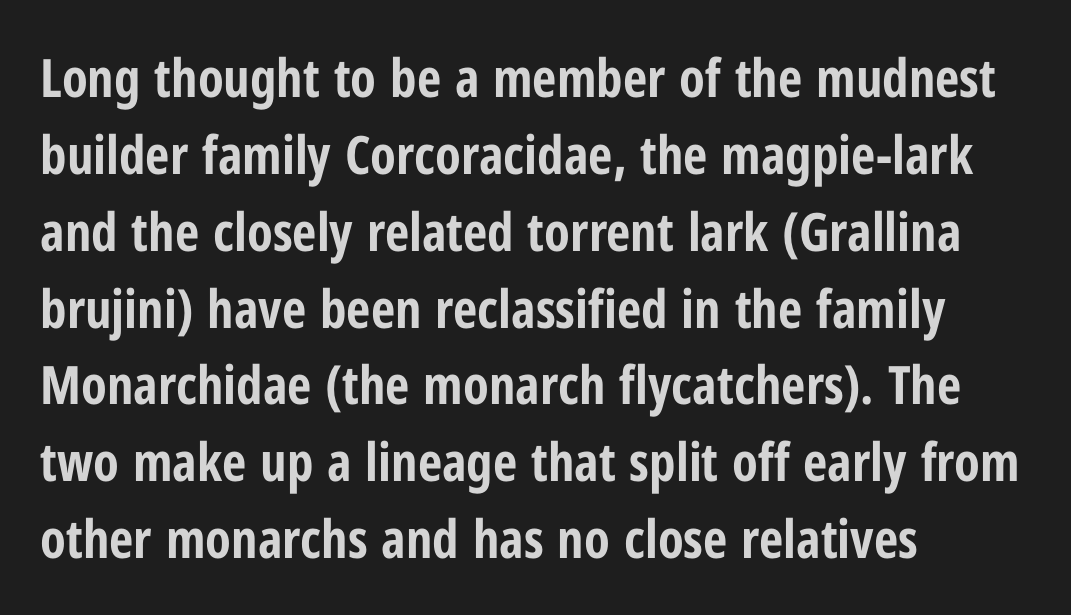
The paragraph shown leans on its left margin. The rendering uses a bold face; every stroke is thick and dark. Here the glyphs are tracked normally, forming tight word shapes. The rendering uses natural spacing where letterforms have individual widths.
